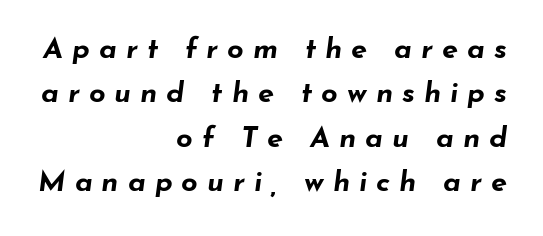
The image shows 29 px bold, wide type, italic (leaning right); set right-aligned, normal line spacing (1.53x), unusually wide letter spacing (+0.31 em), not underlined; low stroke contrast and a small x-height.
